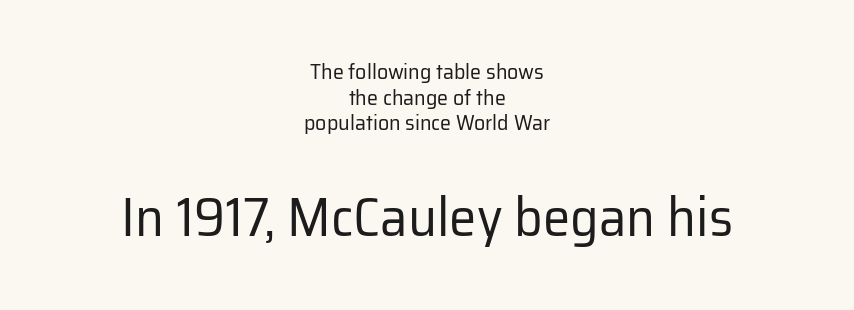
The image shows 55 px regular-weight sans-serif type, upright; set centered, line spacing 1.16x, normal letter spacing, not underlined; the second (bottom) block is 2.5x larger; low stroke contrast and a medium x-height.
